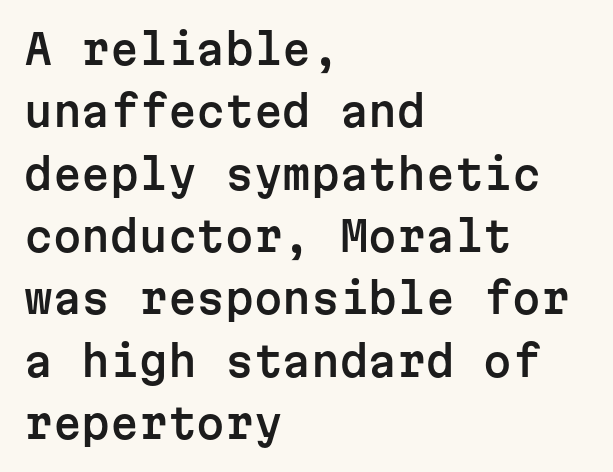
Q: Is the text italic (slanted)? A: No, it is upright.
Q: Is the typeface a serif or a sans-serif typeface? A: Sans-serif.
Q: Is the text underlined? A: No.
Q: How is the paragraph aligned? A: Left-aligned.
Q: Is the spacing between letters normal or unusually wide? A: Normal.
Q: Is the spacing between lines tight, normal or loose? A: Normal.
Q: Width (condensed, normal, or wide)? A: Normal.
Q: Stroke contrast? A: Low.
Q: x-height? A: Medium.
Q: Monospaced? A: Yes.
